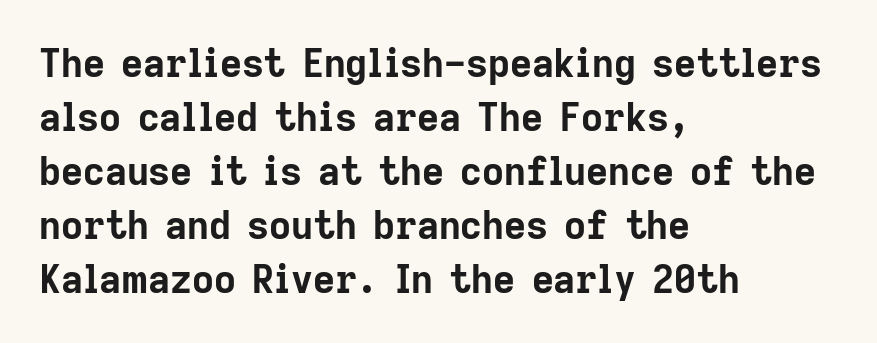
The image shows 38 px bold sans-serif type, upright; set left-aligned, normal line spacing (1.42x), normal letter spacing, not underlined; low stroke contrast and a medium x-height.
